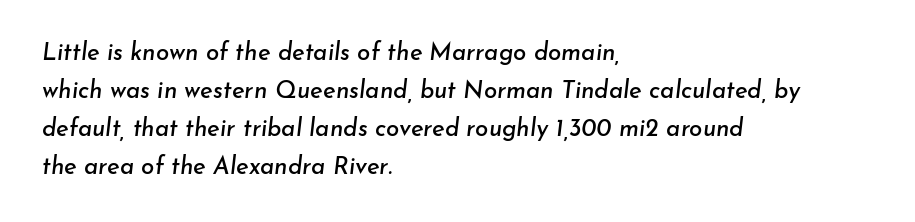
The passage shown has conventional tracking throughout. One-word summary of the alignment: left. The glyphs look as if they've been sheared to an angle. Check the space under the baseline: it is left empty. Honestly, the row spacing looks completely unremarkable.
